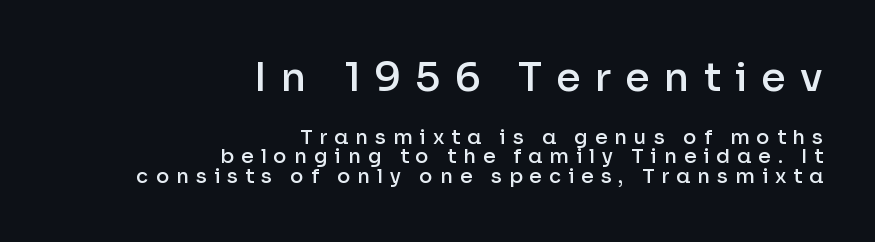
Is the lower block the larger one? No — the upper block carries the bigger type. The specimen omits any rule beneath the text block's lines. Each word looks stretched out because of the extra space between its letters. The lettering stays uniformly vertical, giving the passage a roman look.
